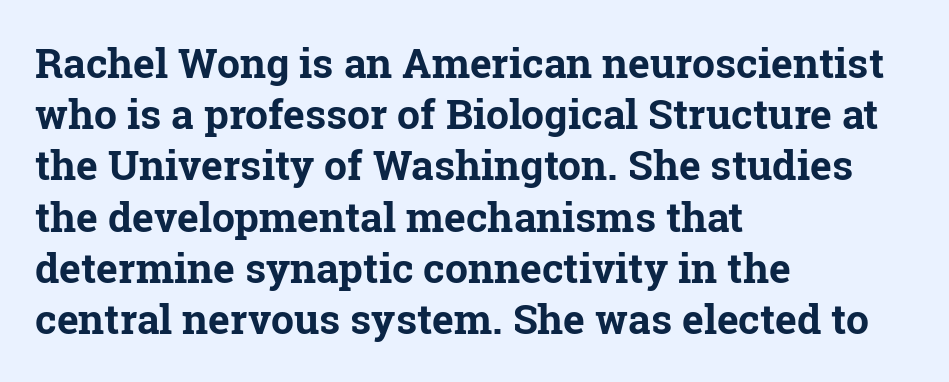
Character widths vary here, with narrow letters taking less room than wide ones. The glyphs in this specimen are seriffed. Compared with typical paragraphs, the rows here are spaced about the same. In terms of posture, this sample is upright. In terms of letterspacing, this is plain default setting. Layout note: lines flush left.
